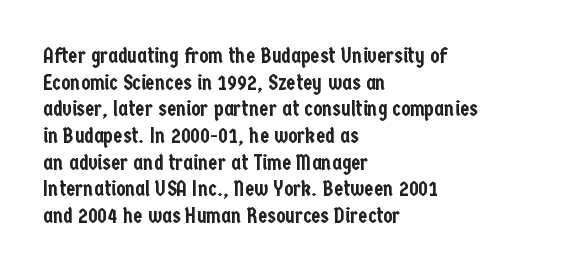
The image shows 21 px text type, upright; set left-aligned, normal line spacing (1.27x), normal letter spacing, not underlined.
